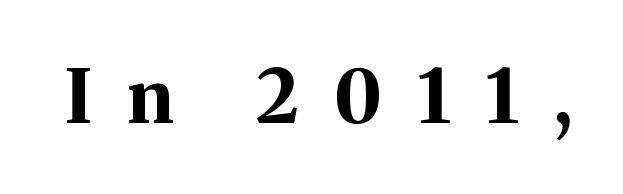
Q: Is the text bold? A: Yes.
Q: Is the text italic (slanted)? A: No, it is upright.
Q: Is the typeface a serif or a sans-serif typeface? A: Serif.
Q: Is the text underlined? A: No.
Q: Is the spacing between letters normal or unusually wide? A: Unusually wide.
Q: Width (condensed, normal, or wide)? A: Normal.
Q: Stroke contrast? A: Medium.
Q: x-height? A: Medium.
Q: Monospaced? A: No.
